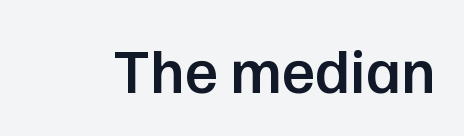
Notice how the stems are strictly vertical — no italics here. Check where the strokes stop: nothing finishes them off — pure sans. Stems and bowls a touch heavier than normal — semibold. The face used here is proportionally spaced, like ordinary book or web type.
